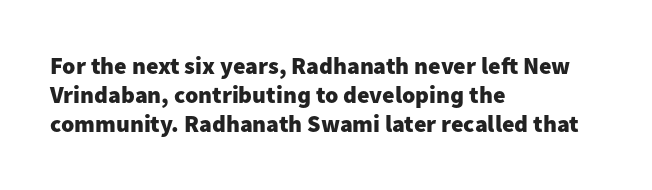
{"italic": "no", "bold": "yes", "underline": "no", "align": "left", "line_spacing_ratio": 1.21, "letter_spacing": "normal", "letter_spacing_em": 0.0, "glyph_px": 24}
